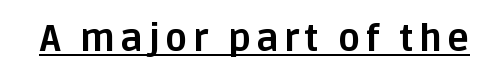
Q: Is the text bold? A: Yes.
Q: Is the text italic (slanted)? A: No, it is upright.
Q: Is the typeface a serif or a sans-serif typeface? A: Sans-serif.
Q: Is the text underlined? A: Yes.
Q: Width (condensed, normal, or wide)? A: Normal.
Q: Stroke contrast? A: Low.
Q: x-height? A: Large.
Q: Monospaced? A: No.
